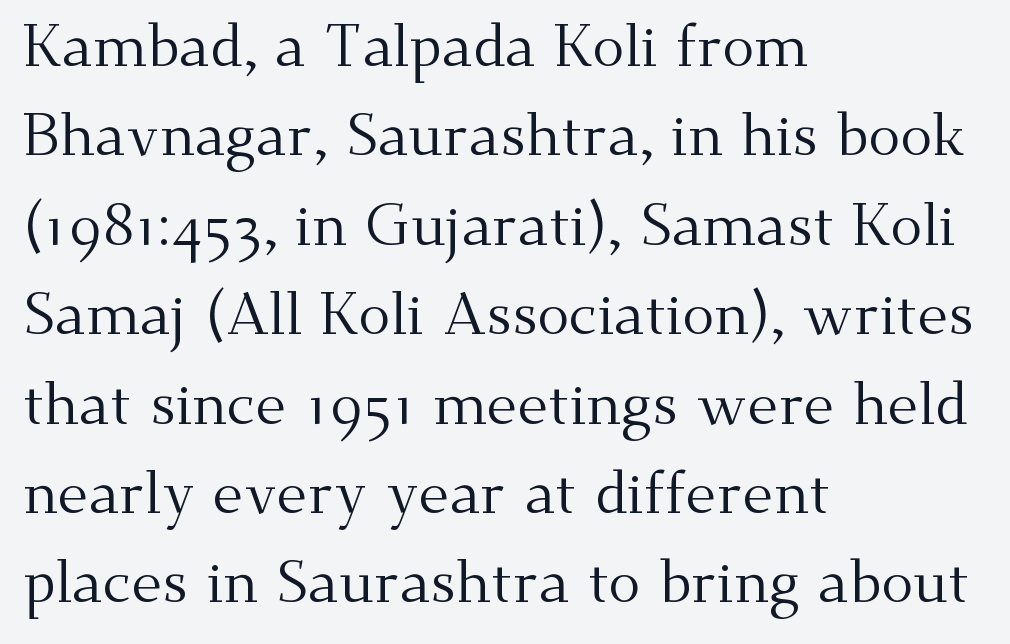
The string is rendered with underlining switched off. Stems and bowls with no extra thickness — not bold. All the whitespace from short lines collects on the right. The letters stand upright; this is a roman face.
